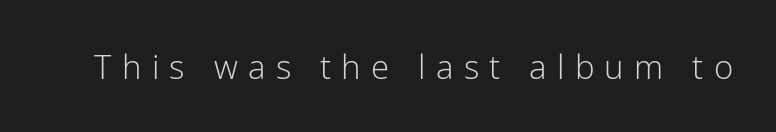
Q: Is the text bold? A: No.
Q: Is the text italic (slanted)? A: No, it is upright.
Q: Is the typeface a serif or a sans-serif typeface? A: Sans-serif.
Q: Is the text underlined? A: No.
Q: Is the spacing between letters normal or unusually wide? A: Unusually wide.
Q: Width (condensed, normal, or wide)? A: Normal.
Q: Stroke contrast? A: Low.
Q: x-height? A: Medium.
Q: Monospaced? A: No.
